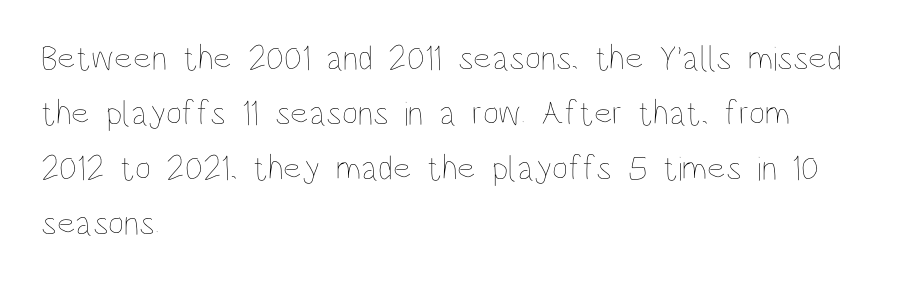
Q: Is the text bold? A: No.
Q: Is the text italic (slanted)? A: No, it is upright.
Q: Is the text underlined? A: No.
Q: How is the paragraph aligned? A: Left-aligned.
Q: Is the spacing between letters normal or unusually wide? A: Normal.
Q: Is the spacing between lines tight, normal or loose? A: Normal.
Q: Width (condensed, normal, or wide)? A: Condensed.
Q: Stroke contrast? A: Low.
Q: x-height? A: Large.
Q: Monospaced? A: No.
